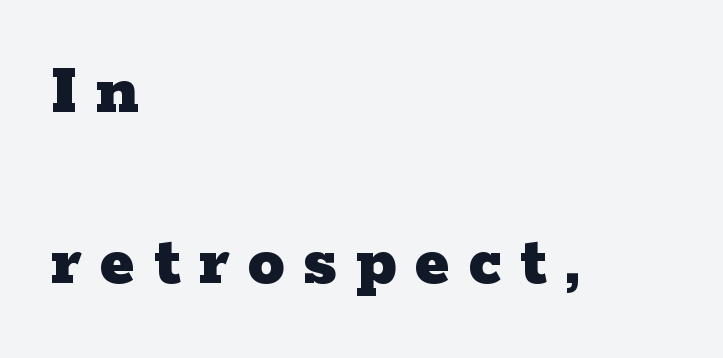
Q: Is the text bold? A: Yes.
Q: Is the text italic (slanted)? A: No, it is upright.
Q: Is the typeface a serif or a sans-serif typeface? A: Serif.
Q: Is the text underlined? A: No.
Q: How is the paragraph aligned? A: Left-aligned.
Q: Is the spacing between letters normal or unusually wide? A: Unusually wide.
Q: Is the spacing between lines tight, normal or loose? A: Loose.
Q: Width (condensed, normal, or wide)? A: Wide.
Q: Stroke contrast? A: Low.
Q: x-height? A: Medium.
Q: Monospaced? A: No.
